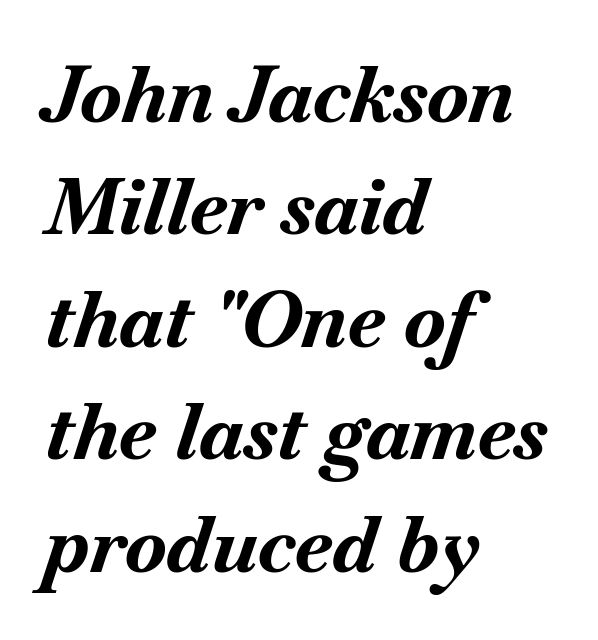
Q: Is the text bold? A: Yes.
Q: Is the text italic (slanted)? A: Yes, it leans right by about 18 degrees.
Q: Is the text underlined? A: No.
Q: How is the paragraph aligned? A: Left-aligned.
Q: Is the spacing between letters normal or unusually wide? A: Normal.
Q: Is the spacing between lines tight, normal or loose? A: Normal.
Q: Width (condensed, normal, or wide)? A: Normal.
Q: Stroke contrast? A: Medium.
Q: x-height? A: Small.
Q: Monospaced? A: No.
